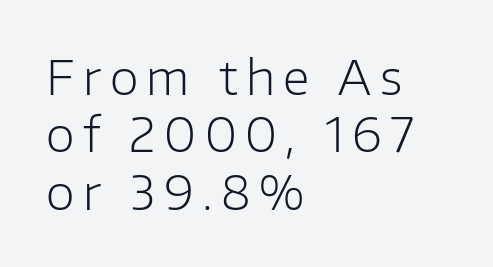
The image shows 47 px light sans-serif type, upright; set left-aligned, line spacing 1.22x, not underlined; low stroke contrast and a medium x-height.
